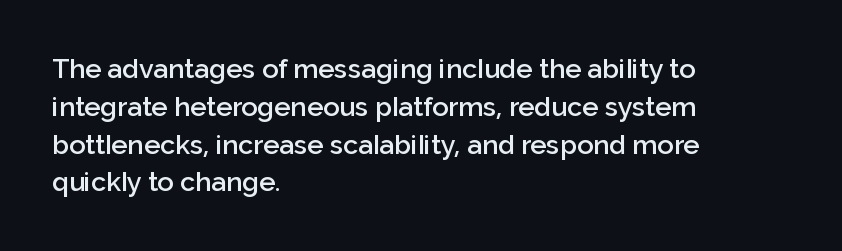
The image shows 27 px text type, upright; set left-aligned, normal line spacing (1.4x), normal letter spacing, not underlined.
